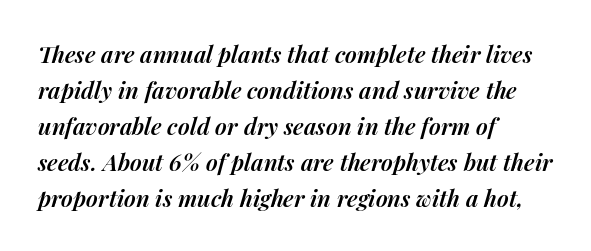
Q: Is the text bold? A: Semi-bold.
Q: Is the text italic (slanted)? A: Yes, it leans right by about 14 degrees.
Q: Is the text underlined? A: No.
Q: How is the paragraph aligned? A: Left-aligned.
Q: Is the spacing between letters normal or unusually wide? A: Normal.
Q: Is the spacing between lines tight, normal or loose? A: Normal.
